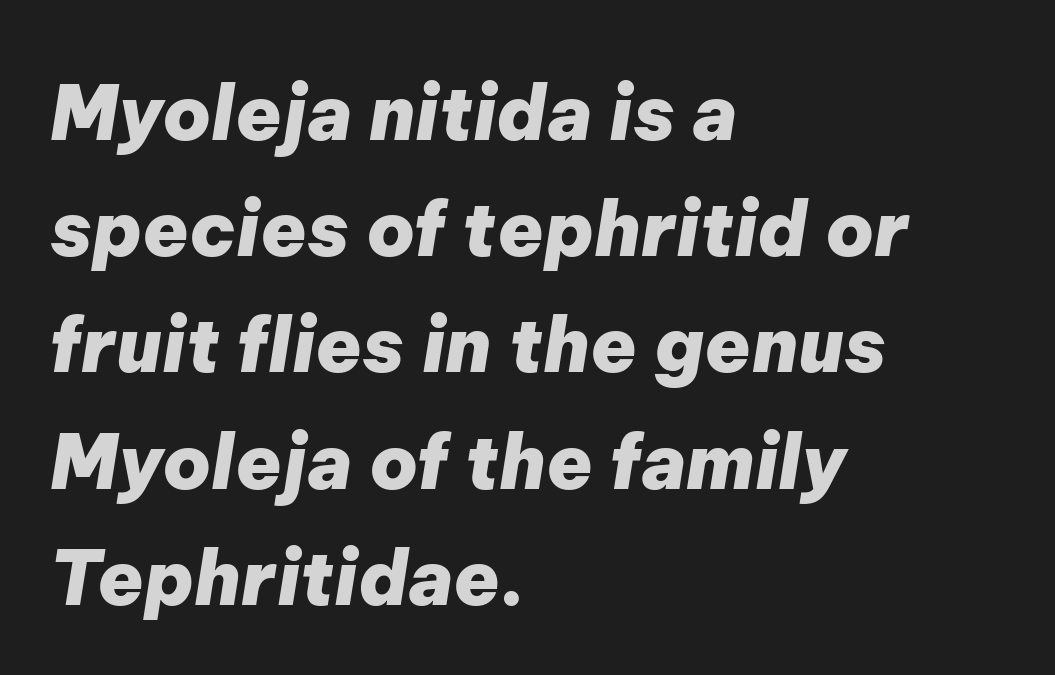
{"italic": "yes", "lean": "right", "slant_degrees": 9, "bold": "yes", "weight": "heavy", "width": "normal", "stroke_contrast": "low", "x_height": "medium", "monospaced": "no", "underline": "no", "align": "left", "line_spacing": "normal", "line_spacing_ratio": 1.55, "letter_spacing": "normal", "letter_spacing_em": 0.0, "glyph_px": 75}
